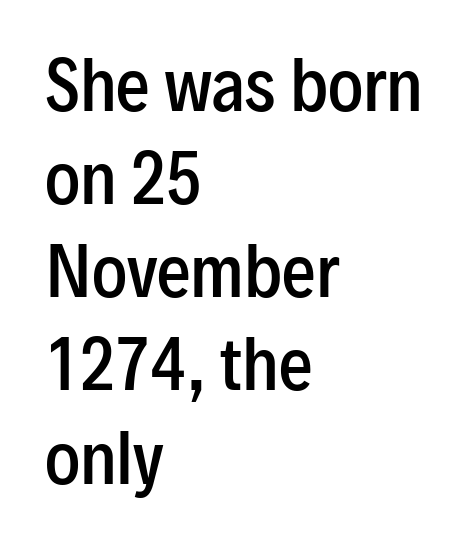
Which margin do the lines hug? The left one — the right edge is uneven. The typeface chosen for these lines omits serifs. The rendering uses a semibold face; strokes are thickened but not to full bold. This is roman type, the default non-slanted kind. The gaps between neighbouring characters are ordinary and unremarkable.
